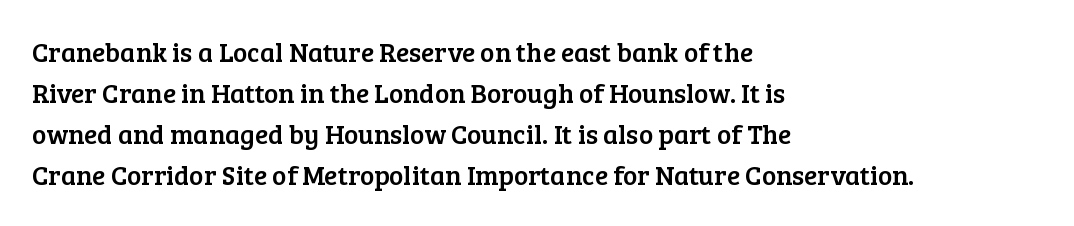
Underlining? Definitely not there. The passage shown stacks its lines at a standard gap. Tall strokes in this sample are plumb rather than angled. Is the block centered? No — it sits flush against the left margin.
